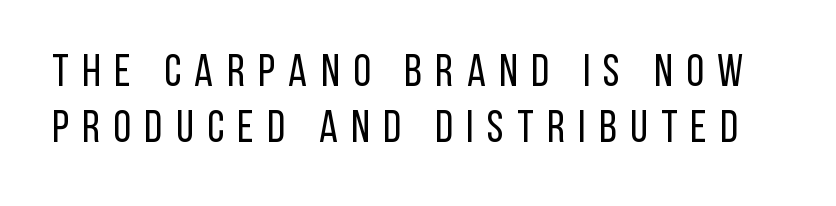
Q: Is the text bold? A: No.
Q: Is the text italic (slanted)? A: No, it is upright.
Q: Is the typeface a serif or a sans-serif typeface? A: Sans-serif.
Q: Is the text underlined? A: No.
Q: Is the spacing between letters normal or unusually wide? A: Unusually wide.
Q: Width (condensed, normal, or wide)? A: Condensed.
Q: Stroke contrast? A: Low.
Q: x-height? A: Large.
Q: Monospaced? A: No.
